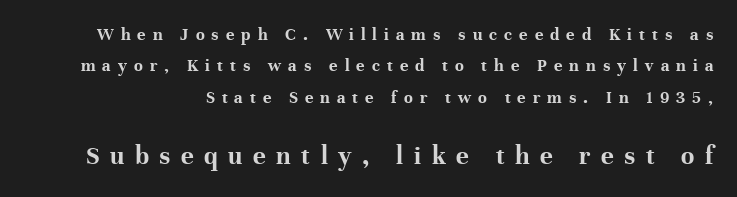
Character size in the trailing block exceeds that of the leading block. The type is letterspaced generously, with wide tracking. Descender tails drop into unmarked territory. Italic: no, the glyphs are upright roman. The rendering uses a bold face; every stroke is thick and dark.
